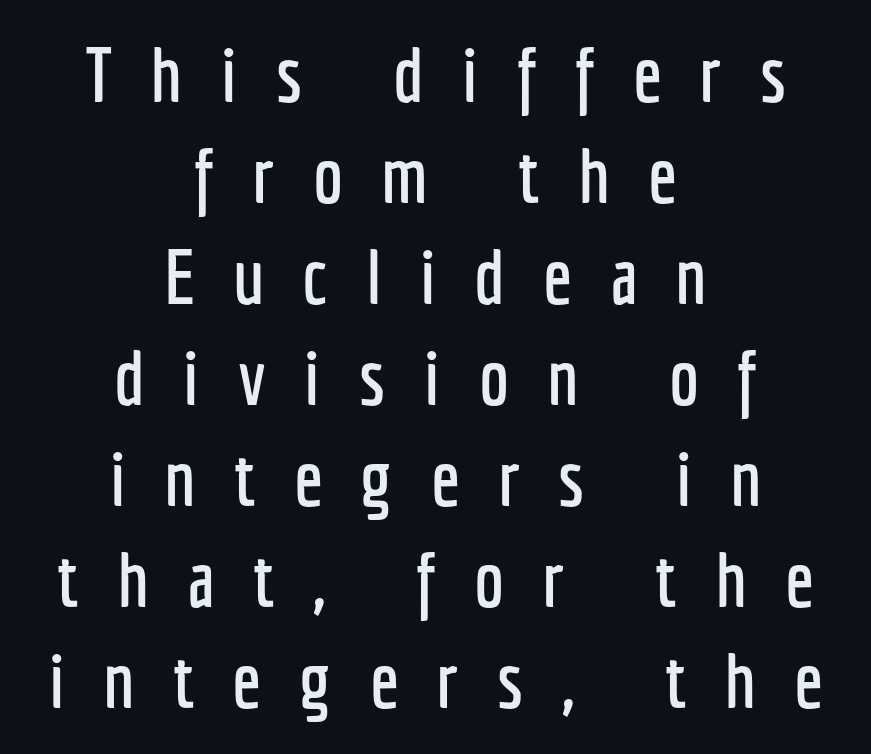
{"serif": "no", "italic": "no", "width": "condensed", "stroke_contrast": "low", "x_height": "medium", "monospaced": "no", "underline": "no", "align": "center", "line_spacing": "normal", "line_spacing_ratio": 1.33, "letter_spacing": "wide", "letter_spacing_em": 0.5, "glyph_px": 76}
